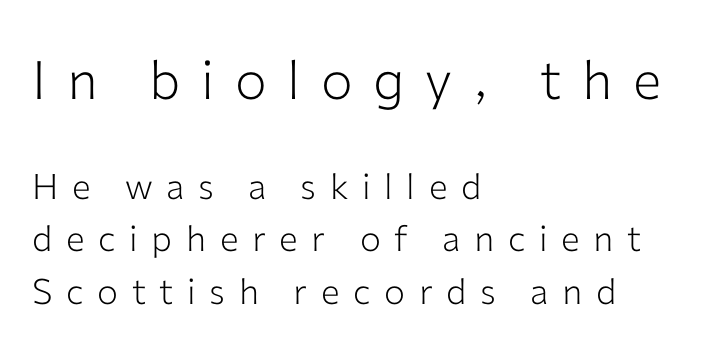
The image shows 53 px light sans-serif type, upright; set left-aligned, normal line spacing (1.5x), unusually wide letter spacing (+0.39 em), not underlined; the first (top) block is 1.51x larger; low stroke contrast and a medium x-height.
